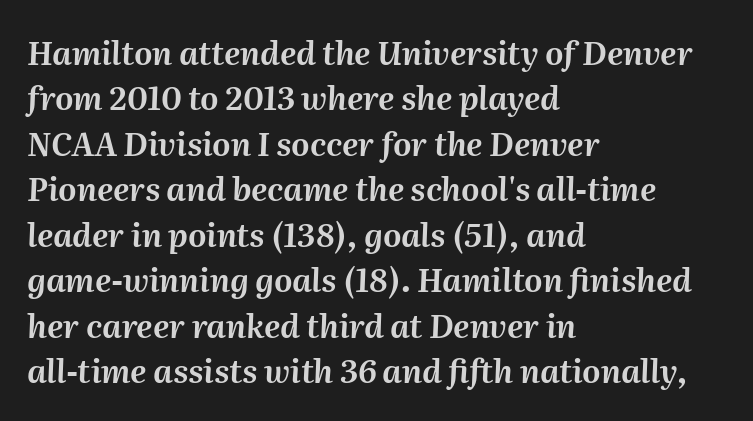
The space beneath each line is pristine and unruled. The line-height multiplier appears to be the usual default. Is this a fixed-width face? No — the glyphs have proportional, varying widths. Nobody touched the tracking dial on this one. Teacher's note: observe the even left margin — that is flush-left alignment. Yep, that's italic — everything's leaning.
